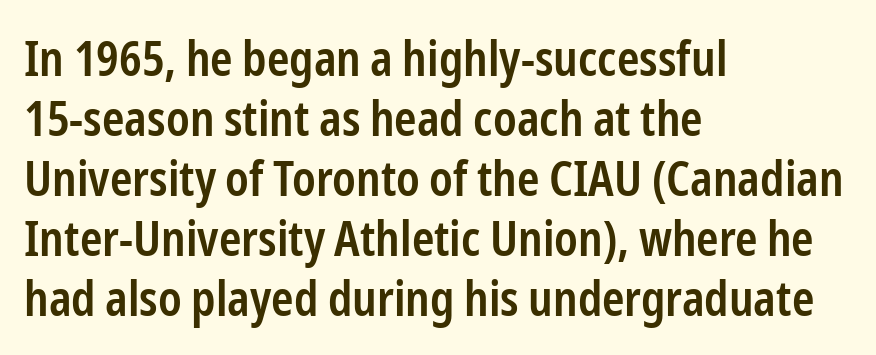
{"serif": "no", "italic": "no", "bold": "semi", "weight": "semibold", "width": "condensed", "stroke_contrast": "low", "x_height": "medium", "monospaced": "no", "underline": "no", "align": "left", "line_spacing": "normal", "line_spacing_ratio": 1.25, "letter_spacing": "normal", "letter_spacing_em": 0.0, "glyph_px": 48}
